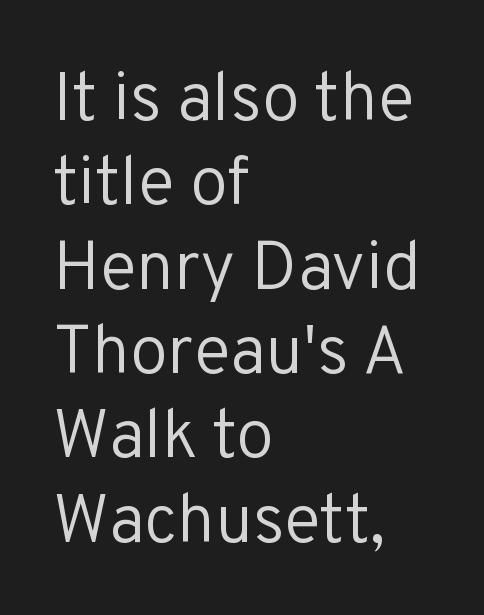
The image shows 68 px regular-weight sans-serif type, upright; set left-aligned, line spacing 1.24x, normal letter spacing, not underlined; low stroke contrast and a medium x-height.
